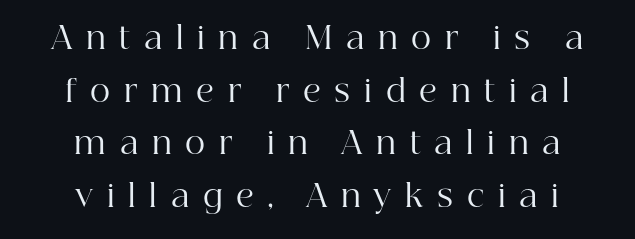
Q: Is the text bold? A: No.
Q: Is the text italic (slanted)? A: No, it is upright.
Q: Is the typeface a serif or a sans-serif typeface? A: Serif.
Q: Is the text underlined? A: No.
Q: How is the paragraph aligned? A: Centered.
Q: Is the spacing between letters normal or unusually wide? A: Unusually wide.
Q: Is the spacing between lines tight, normal or loose? A: Normal.
Q: Width (condensed, normal, or wide)? A: Normal.
Q: Stroke contrast? A: High.
Q: x-height? A: Medium.
Q: Monospaced? A: No.
